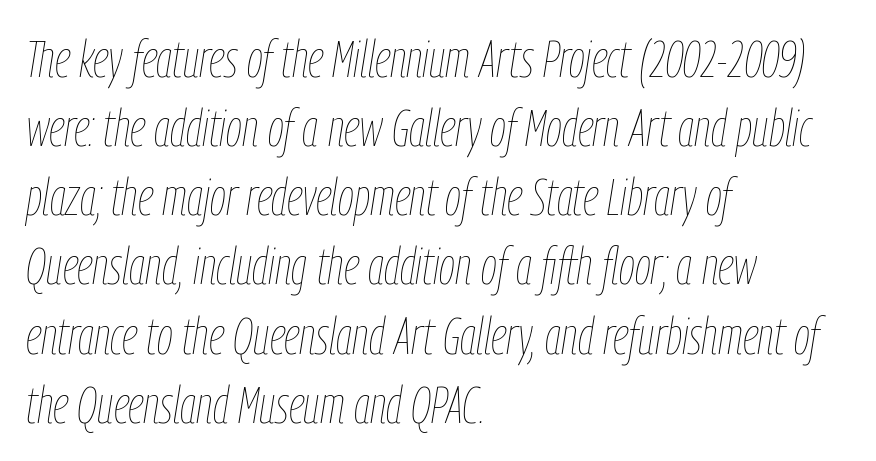
Honestly, the letter spacing is just normal — you wouldn't notice it. Does the leading feel generous? No, just average. Short and long lines alike share a common starting point at left. Decoration check: the copy has no underline. The axis of the letterforms is tilted away from vertical. Is this a fixed-width face? No — the glyphs have proportional, varying widths.
